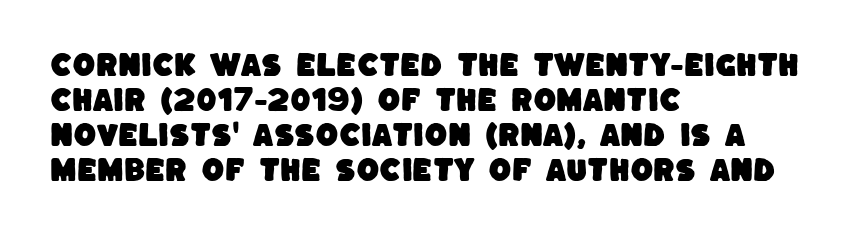
Q: Is the text underlined? A: No.
Q: How is the paragraph aligned? A: Left-aligned.
Q: Is the spacing between letters normal or unusually wide? A: Normal.
Q: Is the spacing between lines tight, normal or loose? A: Normal.
